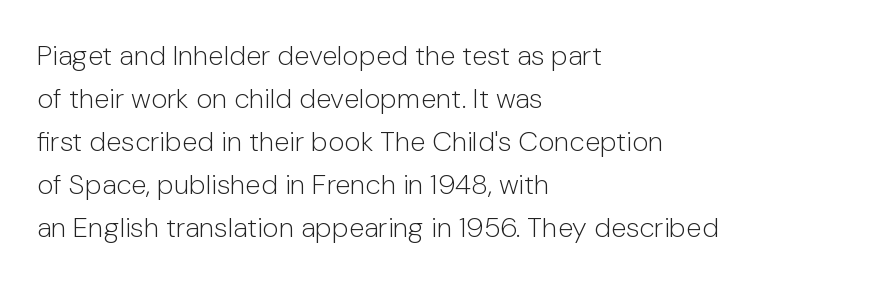
The image shows 28 px light sans-serif type, upright; set left-aligned, normal line spacing (1.54x), normal letter spacing, not underlined; low stroke contrast and a medium x-height.
